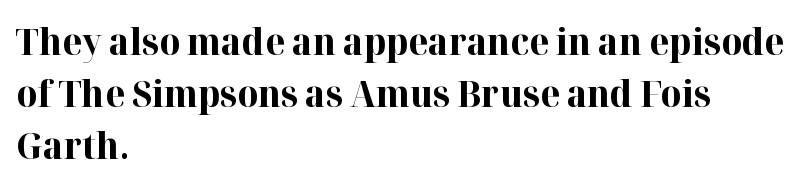
The designer left line spacing at the default. This sample uses plain, unmodified letter spacing. The typesetter chose a ragged-right arrangement here. Are there feet on the stems? There are — it's a serif.
